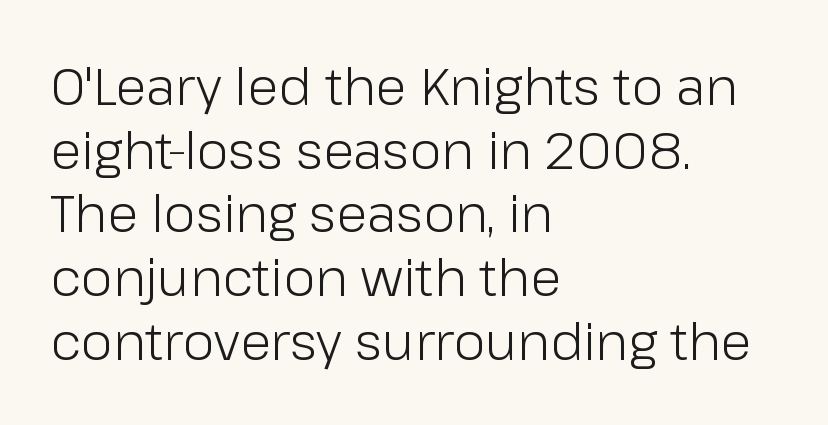
Q: Is the text bold? A: No.
Q: Is the text italic (slanted)? A: No, it is upright.
Q: Is the typeface a serif or a sans-serif typeface? A: Sans-serif.
Q: Is the text underlined? A: No.
Q: How is the paragraph aligned? A: Left-aligned.
Q: Is the spacing between letters normal or unusually wide? A: Normal.
Q: Is the spacing between lines tight, normal or loose? A: Normal.
Q: Width (condensed, normal, or wide)? A: Normal.
Q: Stroke contrast? A: Low.
Q: x-height? A: Medium.
Q: Monospaced? A: No.
